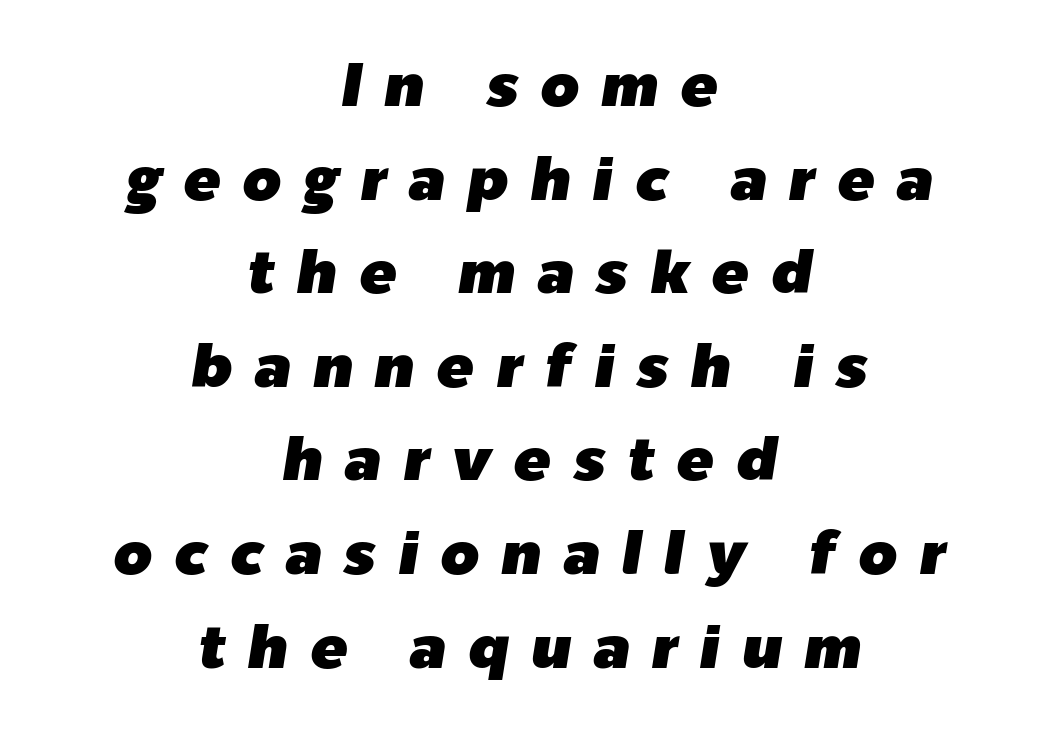
Q: Is the text italic (slanted)? A: Yes, it leans right by about 9 degrees.
Q: Is the text underlined? A: No.
Q: How is the paragraph aligned? A: Centered.
Q: Is the spacing between letters normal or unusually wide? A: Unusually wide.
Q: Is the spacing between lines tight, normal or loose? A: Normal.
Q: Width (condensed, normal, or wide)? A: Normal.
Q: Stroke contrast? A: Low.
Q: x-height? A: Medium.
Q: Monospaced? A: No.
